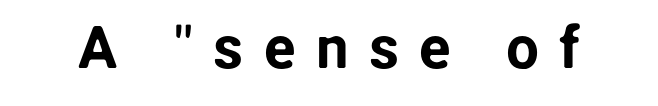
Is the letter spacing exaggerated? Yes — the characters are pushed far apart. Has an underline been added? It has not. Varying glyph widths throughout — classic text-font behaviour. Characters remain perfectly vertical along every line. The letters carry no serifs — their stems end cleanly without finishing strokes.
